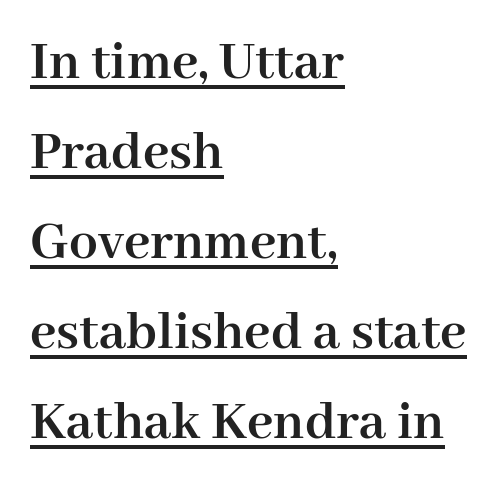
{"serif": "yes", "italic": "no", "bold": "yes", "weight": "semibold", "width": "normal", "stroke_contrast": "high", "x_height": "medium", "monospaced": "no", "underline": "yes", "align": "left", "line_spacing": "normal", "line_spacing_ratio": 1.58, "letter_spacing": "normal", "letter_spacing_em": 0.0, "glyph_px": 57}
